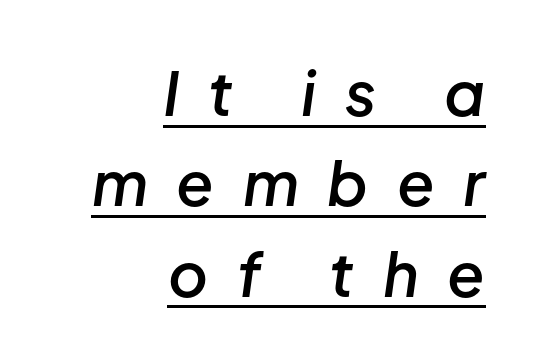
In terms of leading, this rendering sits right in the middle. On the weight axis this lands at semibold, roughly 600. Spacing between characters has been opened up far beyond the box default. If you drew a ruler down the right edge, every line would touch it.
